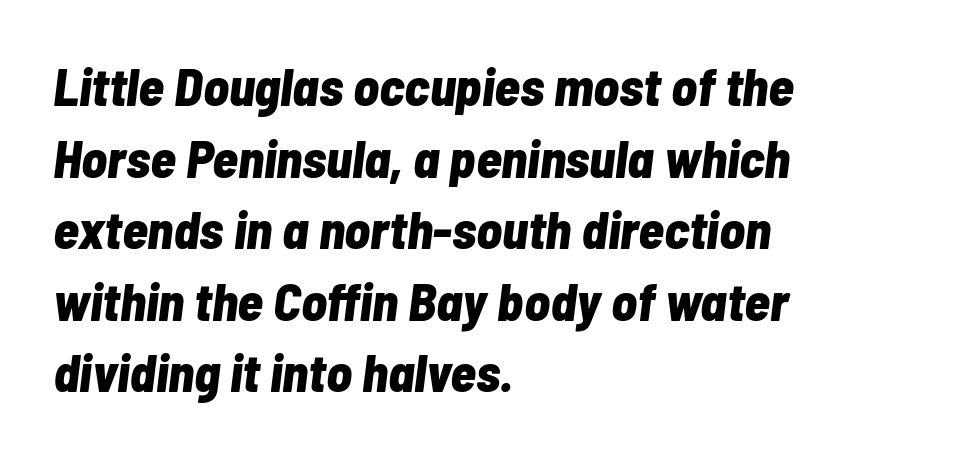
The face used here is rendered with its standard letterfit. The rendering anchors every line to the left-hand side. Successive baselines arrive at the customary interval. The axis of the letterforms is tilted away from vertical. The font is running at its bold setting. Varying glyph widths throughout — classic text-font behaviour.
